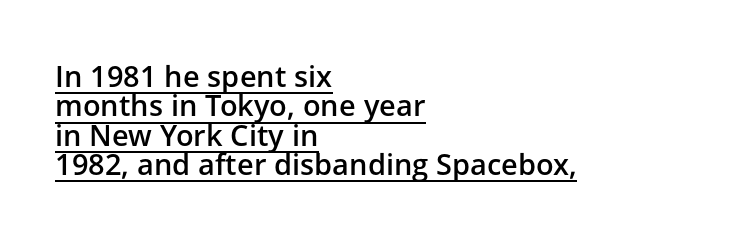
{"serif": "no", "italic": "no", "bold": "semi", "weight": "semibold", "width": "normal", "stroke_contrast": "low", "x_height": "medium", "monospaced": "no", "underline": "yes", "align": "left", "line_spacing": "tight", "line_spacing_ratio": 1.01, "letter_spacing": "normal", "letter_spacing_em": 0.0, "glyph_px": 29}
